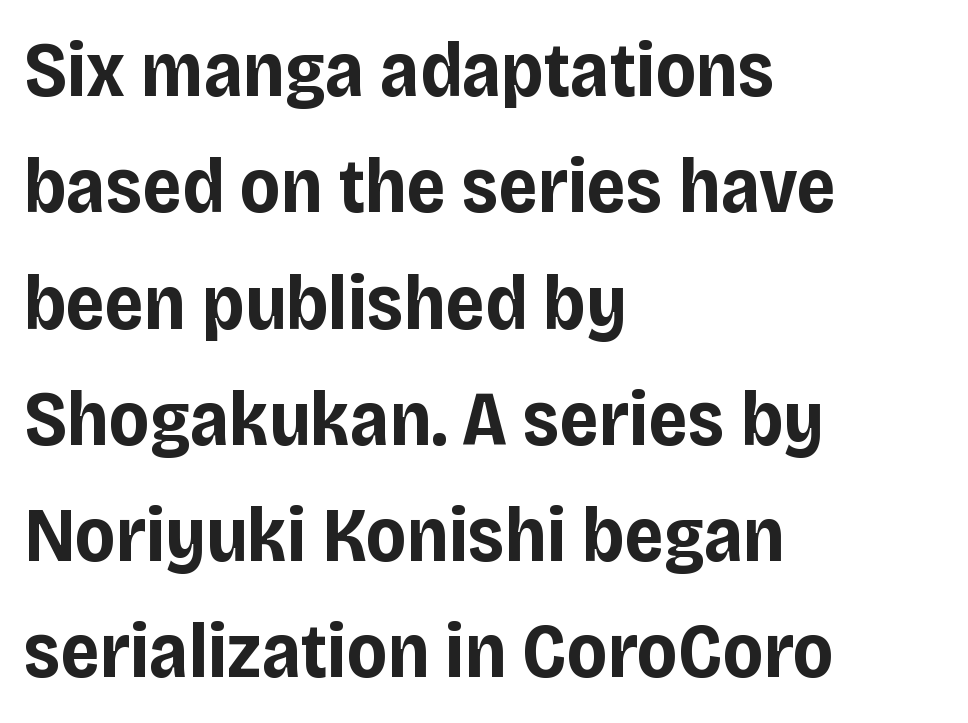
The image shows 77 px bold sans-serif type, upright; set left-aligned, normal line spacing (1.51x), normal letter spacing, not underlined; low stroke contrast and a large x-height.
